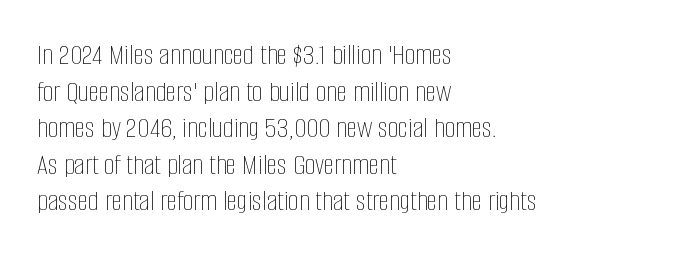
The image shows 30 px thin, condensed type, upright; set left-aligned, line spacing 1.22x, normal letter spacing, not underlined; low stroke contrast and a large x-height.
